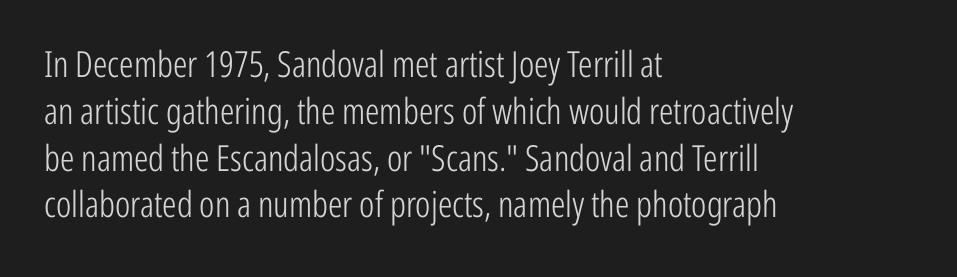
Q: Is the text bold? A: No.
Q: Is the text italic (slanted)? A: No, it is upright.
Q: Is the typeface a serif or a sans-serif typeface? A: Sans-serif.
Q: Is the text underlined? A: No.
Q: How is the paragraph aligned? A: Left-aligned.
Q: Is the spacing between letters normal or unusually wide? A: Normal.
Q: Is the spacing between lines tight, normal or loose? A: Normal.
Q: Width (condensed, normal, or wide)? A: Condensed.
Q: Stroke contrast? A: Low.
Q: x-height? A: Medium.
Q: Monospaced? A: No.
